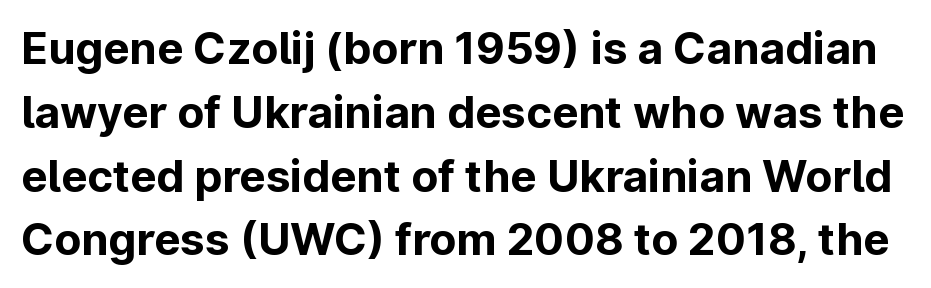
The image shows 44 px bold sans-serif type, upright; set normal line spacing (1.45x), normal letter spacing, not underlined; low stroke contrast and a medium x-height.
